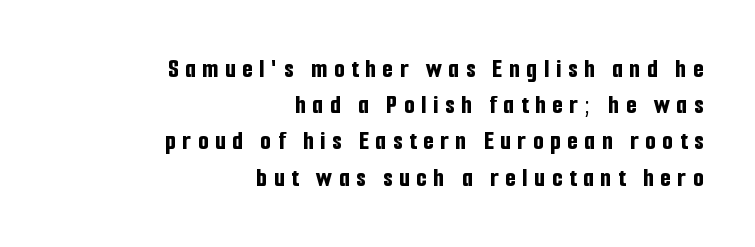
Q: Is the text bold? A: Yes.
Q: Is the text italic (slanted)? A: No, it is upright.
Q: Is the text underlined? A: No.
Q: How is the paragraph aligned? A: Right-aligned.
Q: Is the spacing between letters normal or unusually wide? A: Unusually wide.
Q: Is the spacing between lines tight, normal or loose? A: Normal.
